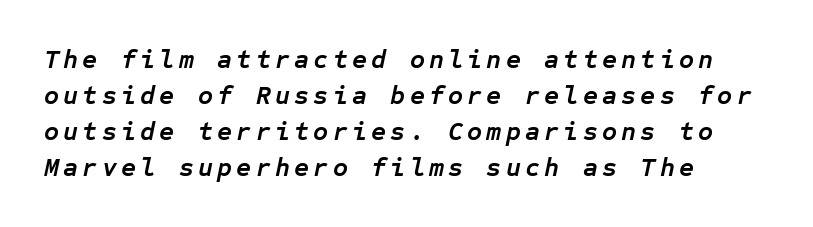
Tall strokes in this sample are angled rather than plumb. The foot of each line stays bare and open. You'd pick this weight for a headline — it's a proper bold. Caption: multi-line text, flush left, ragged right. The leading is moderate, giving the passage an even texture.
